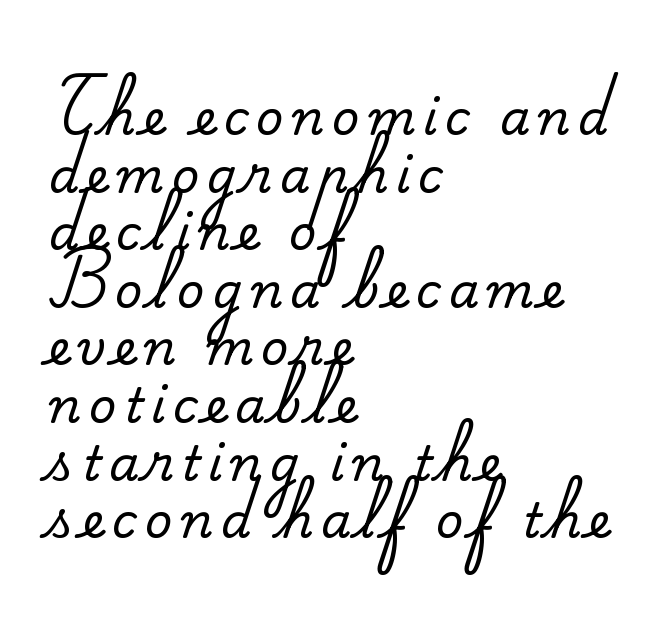
Check where the strokes stop: tiny serifs finish them off. This rendering uses left alignment, leaving the right contour irregular. Note the varied advance widths — an 'i' is clearly narrower than an 'm'.
